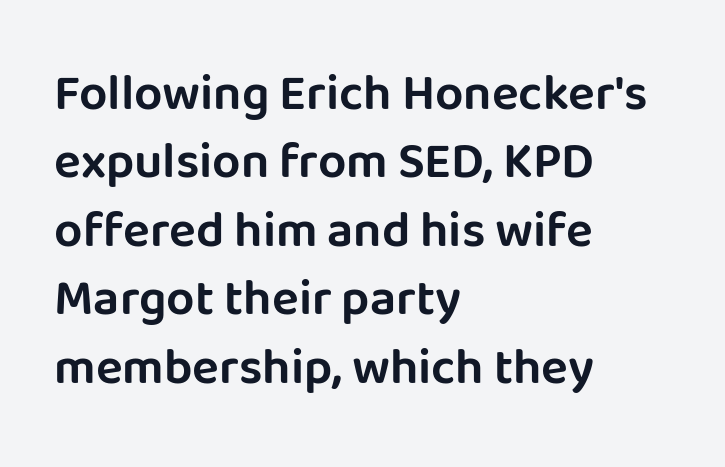
No word sits above an underline. Spacing verdict: proportional, widths tailored to each character. Evenly set lines give the paragraph a standard silhouette. The passage is arranged the way most books set body copy — flush left. These lines are composed in type without serifs.
